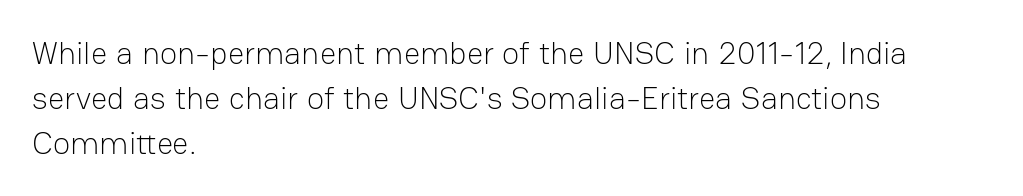
These lines are rendered in a variable-pitch font. Spacing between characters is what you'd get straight out of the box. The weight would be labelled regular, book, light, or lighter still. The specimen reads as upright at a glance. Bare-footed words on every line.
